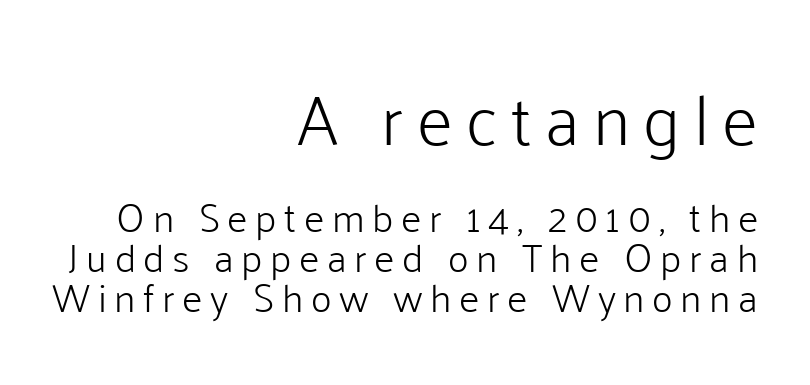
A bare baseline throughout the passage. Does the bottom block carry the larger type? No, the top block does. One-word summary of the alignment: right. The face used here is a sans, in the tradition of grotesques and geometrics. The weight tops out at a normal text grade.
